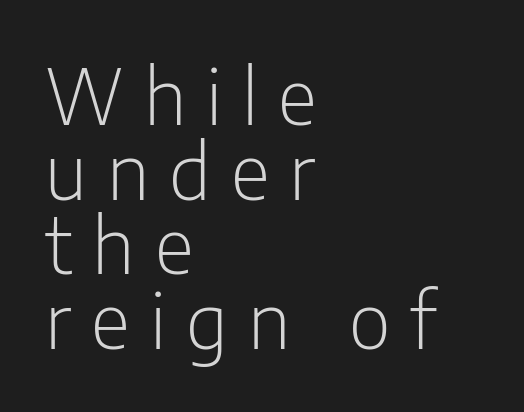
Honestly, there is no underline to notice here at all. Tall strokes in this sample are plumb rather than angled. This block would grow much taller if given ordinary leading; it's compressed now. Do the characters align in a grid? No, the font is proportional. Leftover space on each line is placed entirely after the last word. Inter-character spacing is expanded well beyond the font's built-in metrics.
